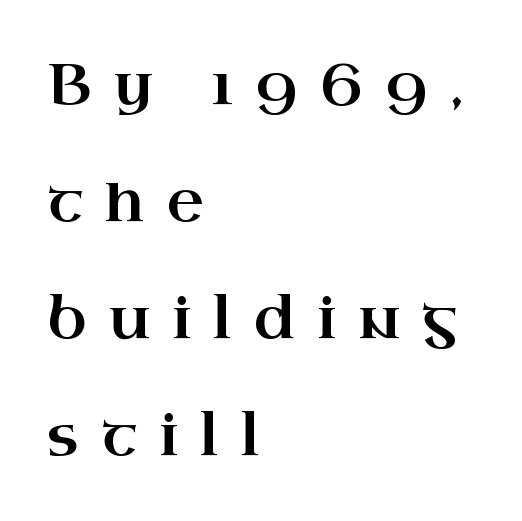
Q: Is the text italic (slanted)? A: No, it is upright.
Q: Is the typeface a serif or a sans-serif typeface? A: Serif.
Q: Is the text underlined? A: No.
Q: How is the paragraph aligned? A: Left-aligned.
Q: Is the spacing between letters normal or unusually wide? A: Unusually wide.
Q: Is the spacing between lines tight, normal or loose? A: Loose.
Q: Width (condensed, normal, or wide)? A: Wide.
Q: Stroke contrast? A: High.
Q: x-height? A: Small.
Q: Monospaced? A: No.
